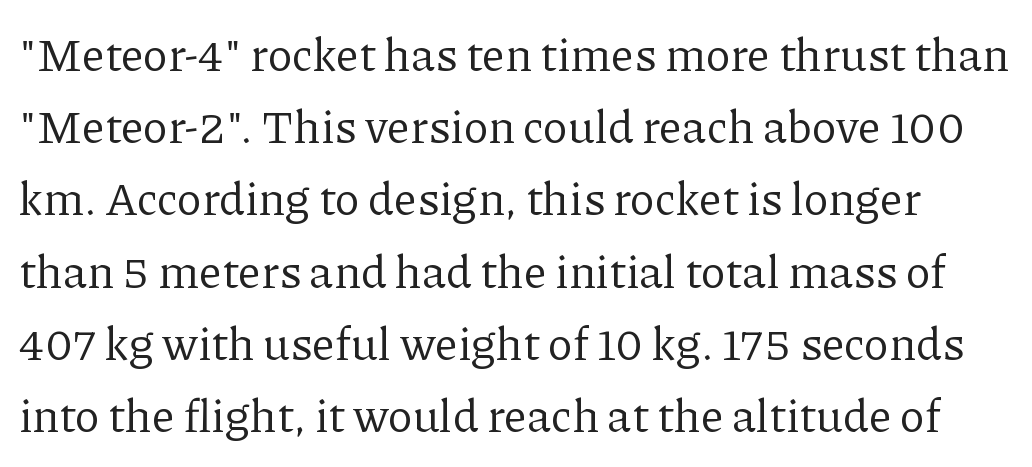
The image shows 46 px regular-weight serif type, upright; set normal line spacing (1.57x), normal letter spacing, not underlined; low stroke contrast and a medium x-height.
